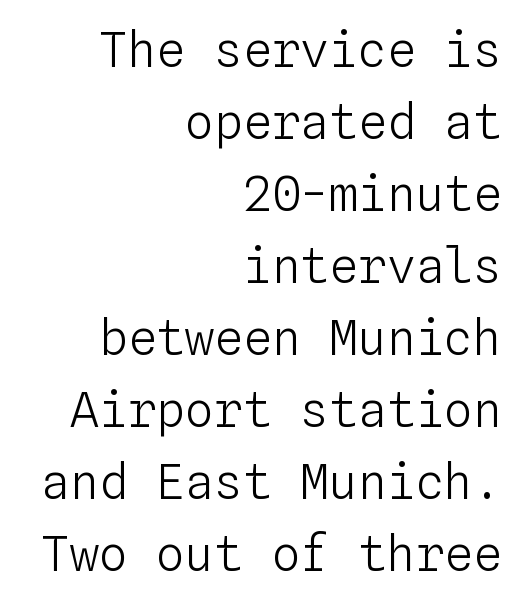
The image shows 48 px light type, upright, monospaced; set right-aligned, normal line spacing (1.5x), normal letter spacing, not underlined; low stroke contrast and a medium x-height.
